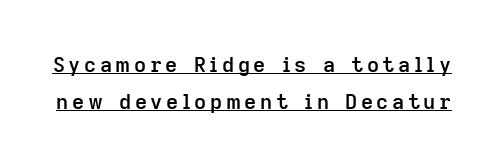
{"italic": "no", "bold": "semi", "underline": "yes", "line_spacing_ratio": 1.78, "glyph_px": 21}
